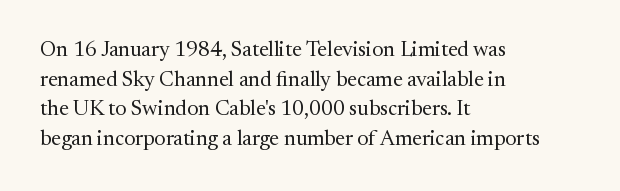
The image shows 21 px text type, upright; set left-aligned, normal line spacing (1.41x), normal letter spacing, not underlined.
